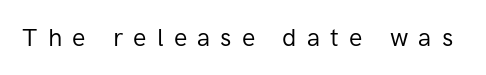
The typeface has the unassuming heft of standard copy or less. Glance below the letters and you will spot only blank space. Look at the tracking — it's clearly loosened, letters drifting apart. Posture: upright roman.
